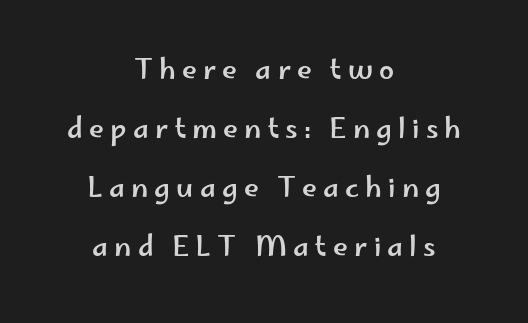
{"italic": "no", "underline": "no", "align": "center", "line_spacing": "loose", "line_spacing_ratio": 2.18, "letter_spacing": "wide", "letter_spacing_em": 0.23, "glyph_px": 27}
